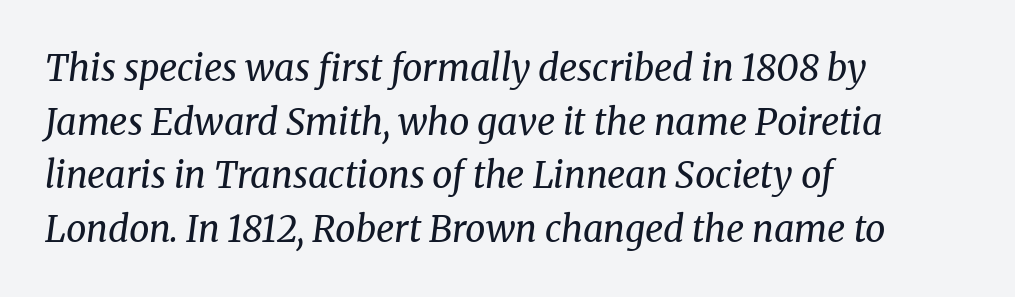
The image shows 36 px regular-weight serif type, italic (leaning right); set left-aligned, normal line spacing (1.49x), normal letter spacing, not underlined; medium stroke contrast and a medium x-height.
